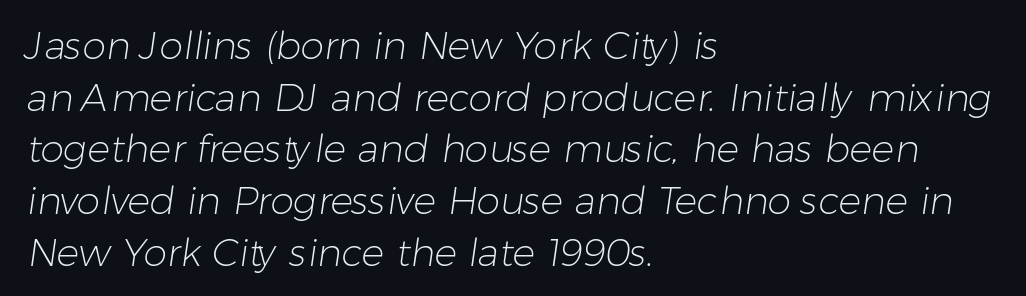
The image shows 38 px light sans-serif type; set left-aligned, normal line spacing (1.36x), normal letter spacing, not underlined; low stroke contrast and a medium x-height.
